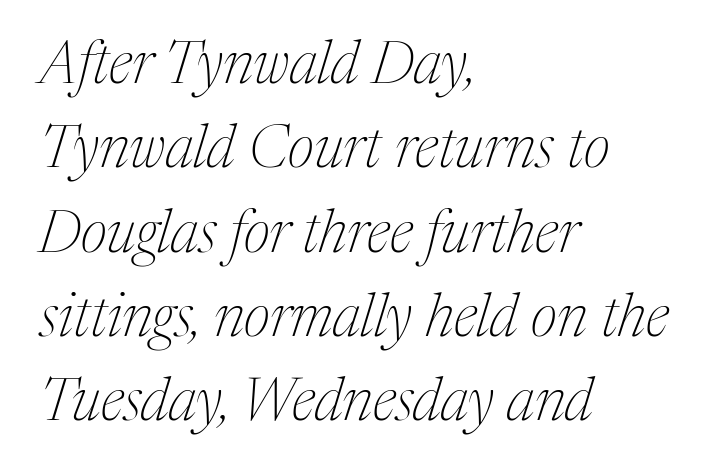
Q: Is the text bold? A: No.
Q: Is the text italic (slanted)? A: Yes, it leans right by about 17 degrees.
Q: Is the typeface a serif or a sans-serif typeface? A: Serif.
Q: Is the text underlined? A: No.
Q: How is the paragraph aligned? A: Left-aligned.
Q: Is the spacing between letters normal or unusually wide? A: Normal.
Q: Is the spacing between lines tight, normal or loose? A: Normal.
Q: Width (condensed, normal, or wide)? A: Normal.
Q: Stroke contrast? A: Medium.
Q: x-height? A: Medium.
Q: Monospaced? A: No.
